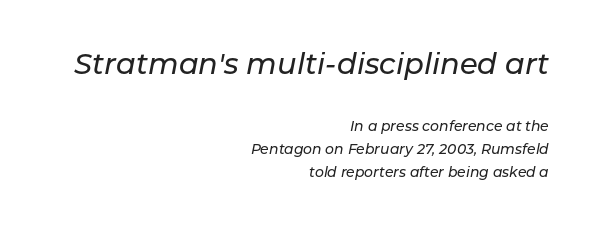
An italicized treatment has been applied to the whole sample. Rule under the text: the space is simply empty. Size hierarchy here favors the leading block over the trailing one. One-word summary of the alignment: right. Looks like regular typesetting: each glyph gets only the width it needs.
